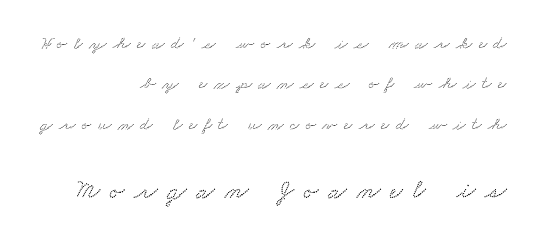
The image shows 27 px text type; set right-aligned, loose line spacing (2.25x), unusually wide letter spacing (+0.37 em), not underlined; the second (bottom) block is 1.5x larger.
